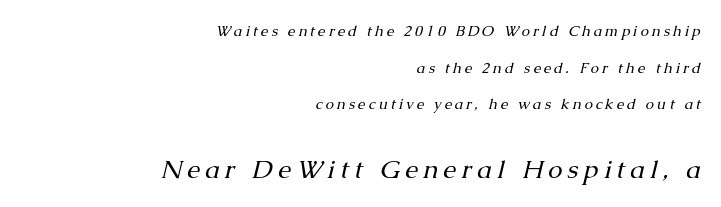
{"italic": "yes", "lean": "right", "slant_degrees": 13, "bold": "no", "underline": "no", "align": "right", "line_spacing": "loose", "line_spacing_ratio": 2.44, "letter_spacing": "wide", "letter_spacing_em": 0.2, "larger_block": "second", "size_ratio": 1.73, "glyph_px": 26}
